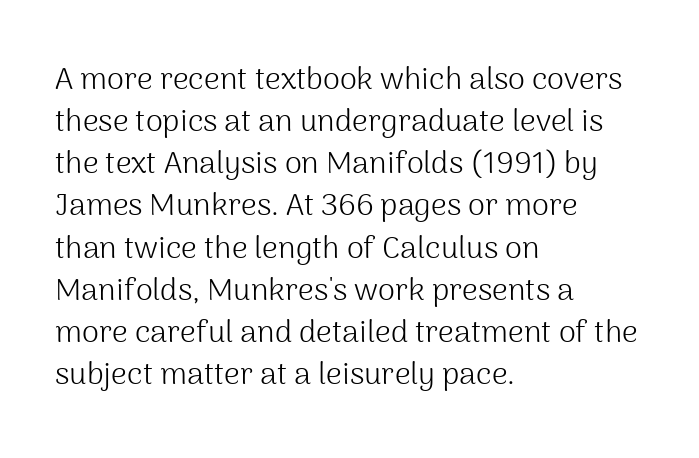
{"serif": "no", "italic": "no", "bold": "no", "weight": "light", "width": "normal", "stroke_contrast": "medium", "x_height": "medium", "monospaced": "no", "underline": "no", "align": "left", "line_spacing": "normal", "line_spacing_ratio": 1.36, "letter_spacing": "normal", "letter_spacing_em": 0.0, "glyph_px": 31}
